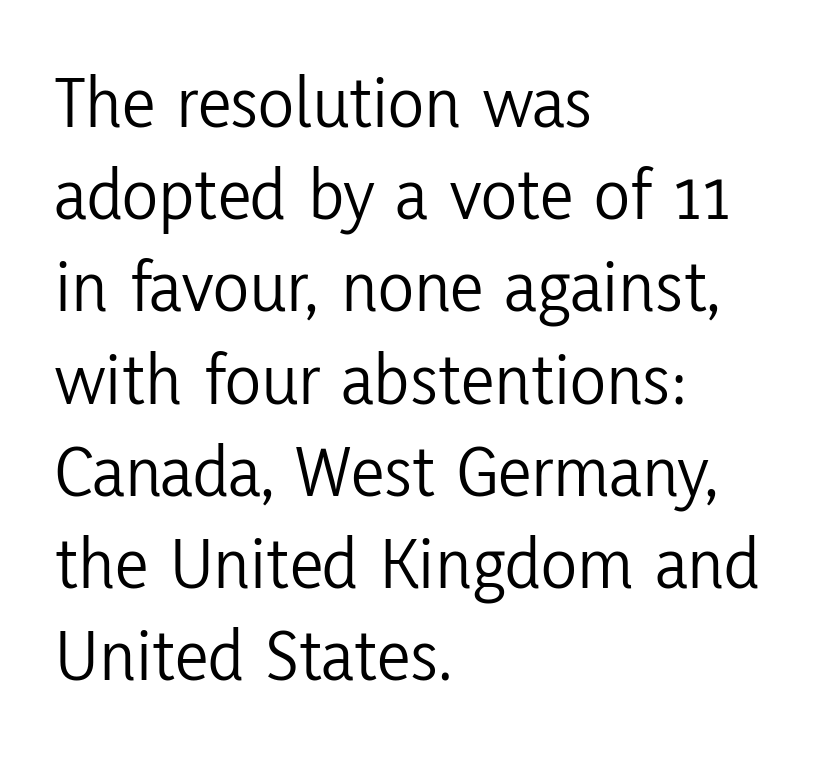
Q: Is the text bold? A: No.
Q: Is the text italic (slanted)? A: No, it is upright.
Q: Is the typeface a serif or a sans-serif typeface? A: Sans-serif.
Q: Is the text underlined? A: No.
Q: How is the paragraph aligned? A: Left-aligned.
Q: Is the spacing between letters normal or unusually wide? A: Normal.
Q: Width (condensed, normal, or wide)? A: Condensed.
Q: Stroke contrast? A: Low.
Q: x-height? A: Medium.
Q: Monospaced? A: No.
